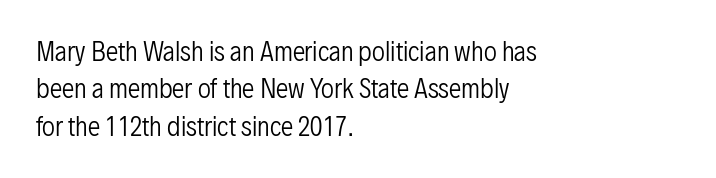
The image shows 25 px text type, upright; set left-aligned, normal line spacing (1.5x), normal letter spacing, not underlined.
